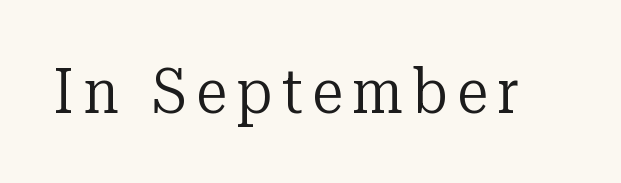
Q: Is the text bold? A: No.
Q: Is the text italic (slanted)? A: No, it is upright.
Q: Is the typeface a serif or a sans-serif typeface? A: Serif.
Q: Is the text underlined? A: No.
Q: Width (condensed, normal, or wide)? A: Normal.
Q: Stroke contrast? A: Low.
Q: x-height? A: Medium.
Q: Monospaced? A: No.
